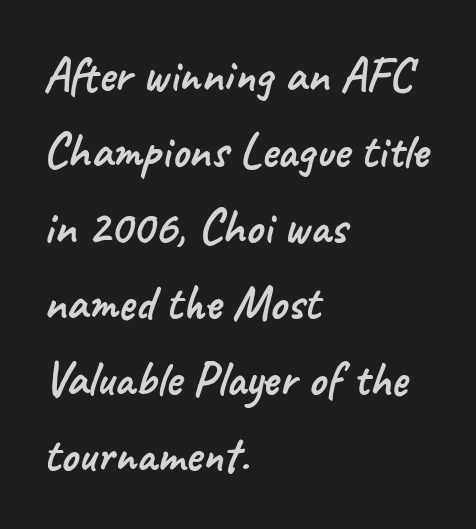
Q: Is the typeface a serif or a sans-serif typeface? A: Sans-serif.
Q: Is the text underlined? A: No.
Q: How is the paragraph aligned? A: Left-aligned.
Q: Is the spacing between letters normal or unusually wide? A: Normal.
Q: Is the spacing between lines tight, normal or loose? A: Normal.
Q: Width (condensed, normal, or wide)? A: Normal.
Q: Stroke contrast? A: Low.
Q: x-height? A: Small.
Q: Monospaced? A: No.
